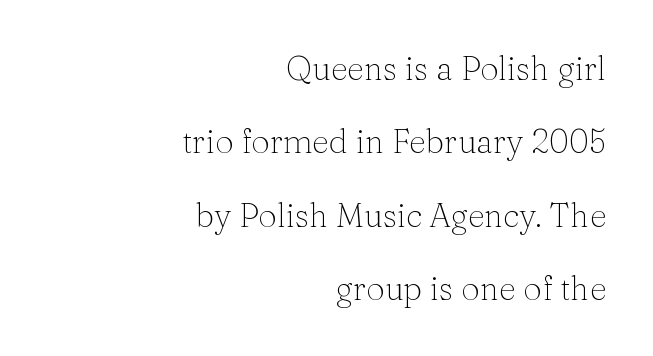
{"serif": "yes", "italic": "no", "bold": "no", "weight": "light", "width": "normal", "stroke_contrast": "medium", "x_height": "medium", "monospaced": "no", "underline": "no", "align": "right", "line_spacing": "loose", "line_spacing_ratio": 2.22, "letter_spacing": "normal", "letter_spacing_em": 0.0, "glyph_px": 33}
